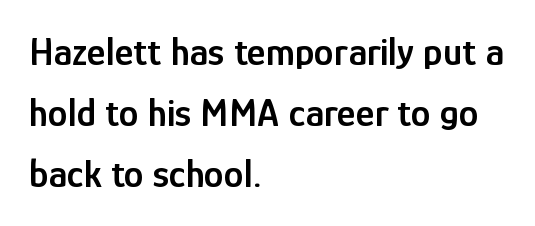
{"serif": "no", "italic": "no", "bold": "semi", "weight": "semibold", "width": "condensed", "stroke_contrast": "low", "x_height": "medium", "monospaced": "no", "underline": "no", "align": "left", "line_spacing": "normal", "line_spacing_ratio": 1.53, "letter_spacing": "normal", "letter_spacing_em": 0.0, "glyph_px": 40}
